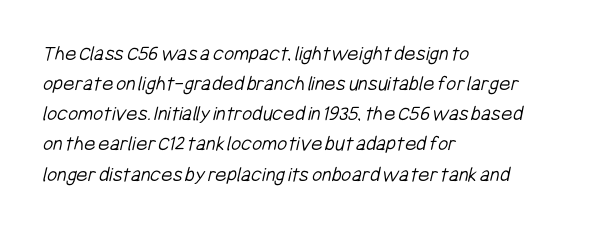
The image shows 22 px text type; set left-aligned, normal line spacing (1.37x), normal letter spacing, not underlined.
